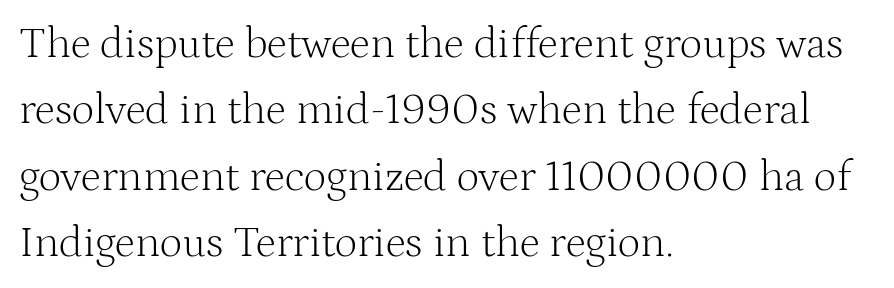
The image shows 44 px light serif type, upright; set left-aligned, normal line spacing (1.51x), normal letter spacing, not underlined; medium stroke contrast and a medium x-height.
